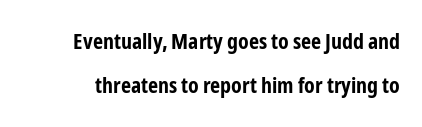
Q: Is the text bold? A: Yes.
Q: Is the text italic (slanted)? A: No, it is upright.
Q: Is the text underlined? A: No.
Q: Is the spacing between letters normal or unusually wide? A: Normal.
Q: Is the spacing between lines tight, normal or loose? A: Loose.
